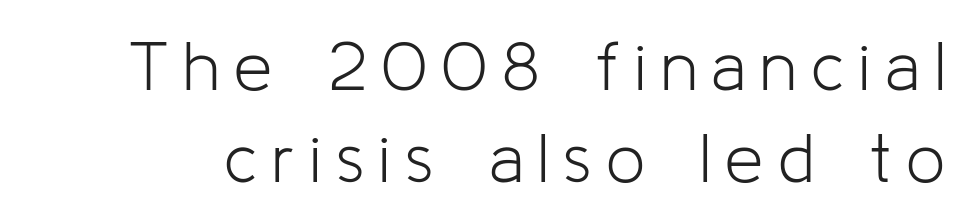
The image shows 69 px light sans-serif type, upright; set normal line spacing (1.34x), unusually wide letter spacing (+0.21 em), not underlined; low stroke contrast and a medium x-height.
